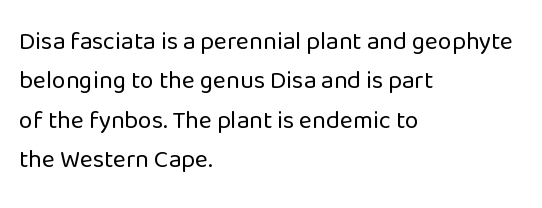
This block has exactly the height ordinary leading produces. Heft: none added — not bold. The face used here is rendered with its standard letterfit. Horizontally, the lines are justified to the leading edge only.
